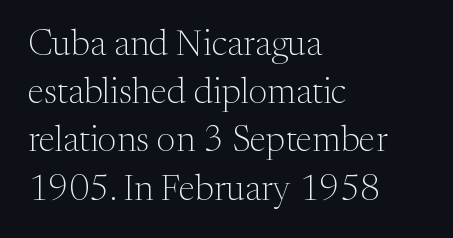
A typesetter would mark this as roman, not italic. A typesetter would call this proportional, since set widths differ per character. Classification — serif. Standard letterfit; no display-style spreading of the glyphs. The cut favours lightness, reaching ordinary text weight at its darkest. A normal amount of white space separates one row of letters from the next.
